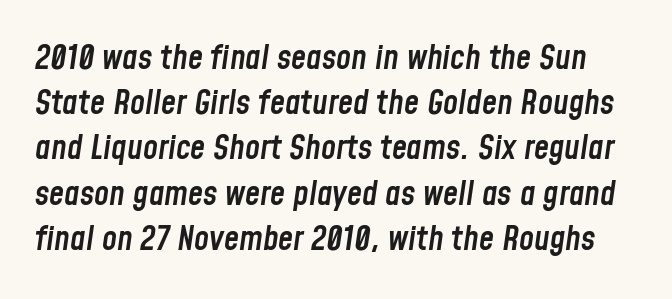
Emphasis-style slanted type is in use. The string is rendered with underlining switched off. A semibold gives these letters moderate extra thickness, short of bold. Between one letter and the next there's only the usual sliver of space. Quick note: interline space is typical. Proportional: the letters do not fall into vertical columns.
